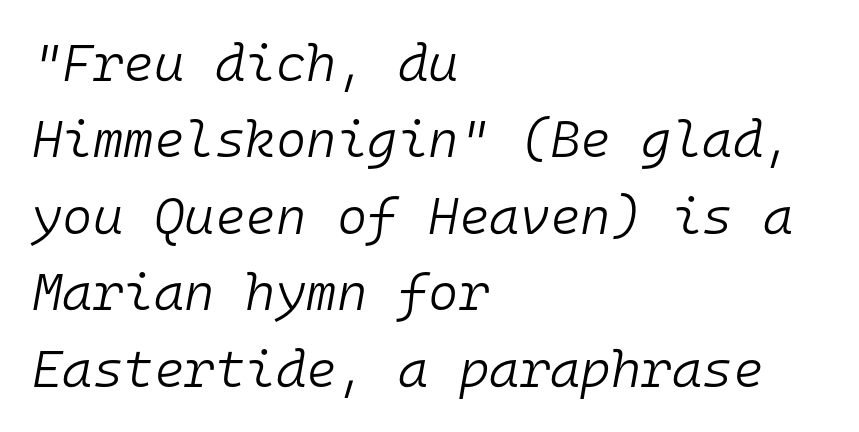
Note the uniform advance width — an 'i' takes as much space as an 'm'. These lines sit exactly where default settings would place them. Lines of text with bare space underneath. What stands out about the letter spacing? Nothing — it is the standard amount. Caption: face not bold, strokes unweighted. Typeset ragged right — the left edge is the straight one.
